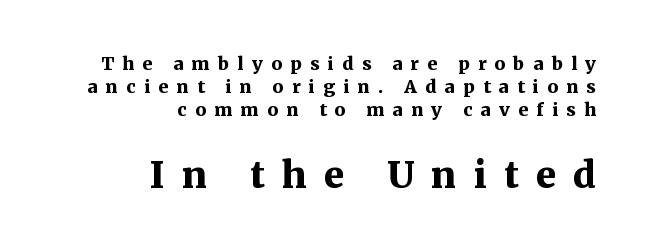
Q: Is the text bold? A: Yes.
Q: Is the text italic (slanted)? A: No, it is upright.
Q: Is the typeface a serif or a sans-serif typeface? A: Serif.
Q: Is the text underlined? A: No.
Q: How is the paragraph aligned? A: Right-aligned.
Q: Is the spacing between letters normal or unusually wide? A: Unusually wide.
Q: Is the spacing between lines tight, normal or loose? A: Normal.
Q: Which block of text is set in a larger size, the first (top) or the second (bottom)? A: The second (bottom) one.
Q: Width (condensed, normal, or wide)? A: Normal.
Q: Stroke contrast? A: Medium.
Q: x-height? A: Medium.
Q: Monospaced? A: No.
